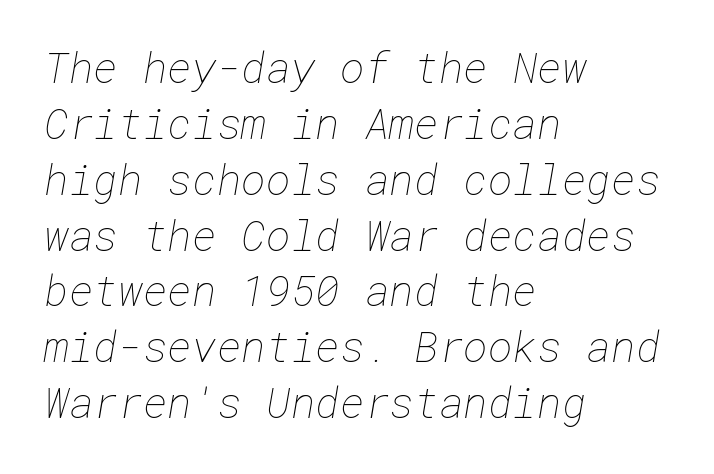
Q: Is the text bold? A: No.
Q: Is the text underlined? A: No.
Q: How is the paragraph aligned? A: Left-aligned.
Q: Is the spacing between letters normal or unusually wide? A: Normal.
Q: Is the spacing between lines tight, normal or loose? A: Normal.
Q: Width (condensed, normal, or wide)? A: Normal.
Q: Stroke contrast? A: Low.
Q: x-height? A: Medium.
